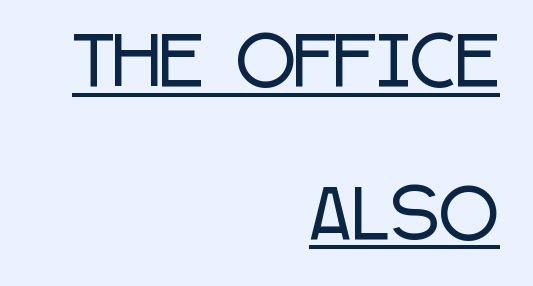
When letters stand straight like this, we call the style roman or upright. Regarding leading, the lines here are spaced well apart. This sample carries an underscore along the baseline area. Looks like regular typesetting: each glyph gets only the width it needs. No feet cap the strokes, marking this as sans-serif type.
